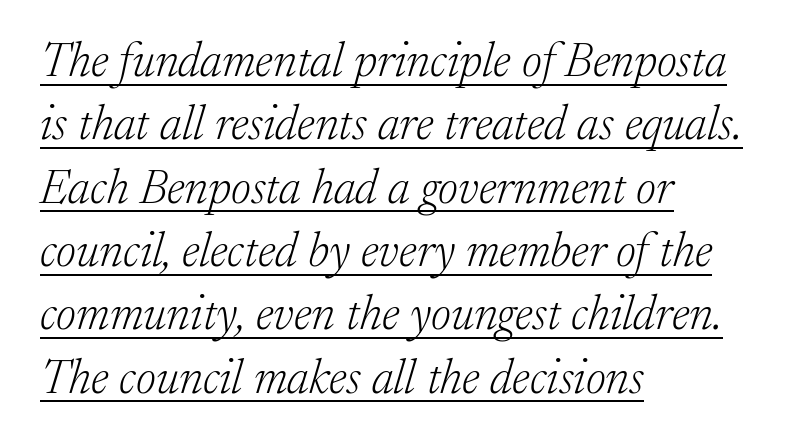
{"serif": "yes", "italic": "yes", "lean": "right", "slant_degrees": 17, "bold": "no", "weight": "light", "width": "normal", "stroke_contrast": "low", "x_height": "medium", "monospaced": "no", "underline": "yes", "align": "left", "line_spacing": "normal", "line_spacing_ratio": 1.32, "letter_spacing": "normal", "letter_spacing_em": 0.0, "glyph_px": 48}
